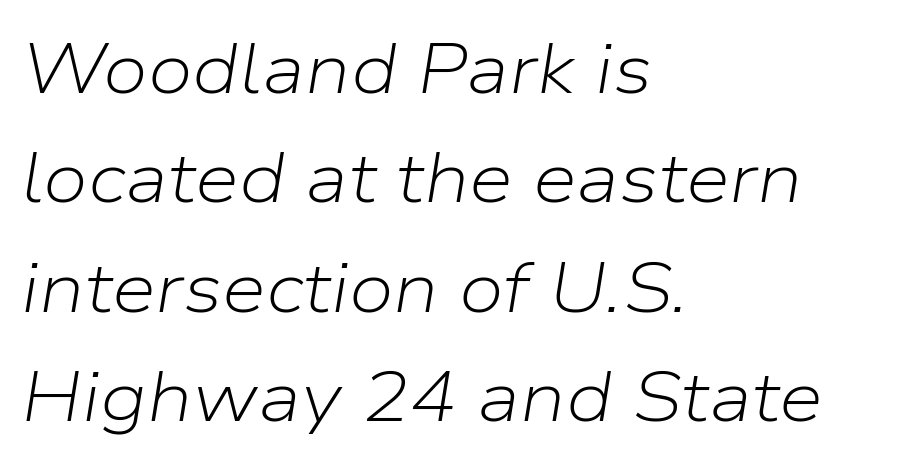
Q: Is the text bold? A: No.
Q: Is the text italic (slanted)? A: Yes, it leans right by about 9 degrees.
Q: Is the text underlined? A: No.
Q: How is the paragraph aligned? A: Left-aligned.
Q: Is the spacing between letters normal or unusually wide? A: Normal.
Q: Is the spacing between lines tight, normal or loose? A: Normal.
Q: Width (condensed, normal, or wide)? A: Normal.
Q: Stroke contrast? A: Low.
Q: x-height? A: Medium.
Q: Monospaced? A: No.
